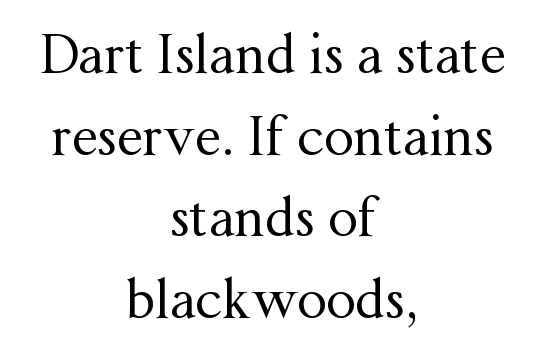
Do the characters align in a grid? No, the font is proportional. Type without underlining. The face used here is seriffed, in the tradition of book romans. Summary of vertical rhythm: regular, with standard interline spacing. Tracking here is standard; glyphs follow each other at the usual distance. Each stroke keeps to a modest, everyday thickness or less.
